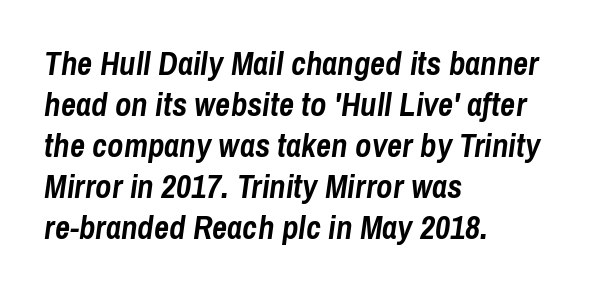
Q: Is the text bold? A: Yes.
Q: Is the text italic (slanted)? A: Yes, it leans right by about 8 degrees.
Q: Is the text underlined? A: No.
Q: How is the paragraph aligned? A: Left-aligned.
Q: Is the spacing between letters normal or unusually wide? A: Normal.
Q: Width (condensed, normal, or wide)? A: Condensed.
Q: Stroke contrast? A: Low.
Q: x-height? A: Medium.
Q: Monospaced? A: No.
